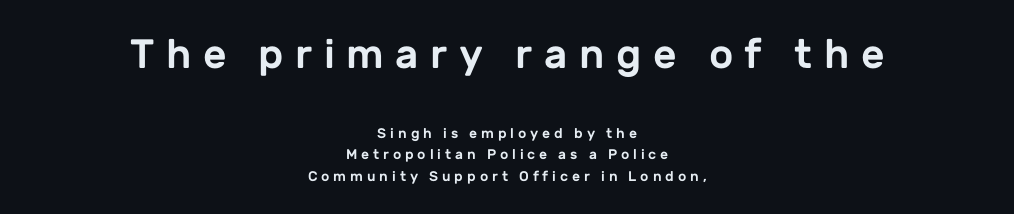
{"serif": "no", "italic": "no", "width": "normal", "stroke_contrast": "low", "x_height": "medium", "monospaced": "no", "underline": "no", "align": "center", "line_spacing": "normal", "line_spacing_ratio": 1.52, "letter_spacing": "wide", "letter_spacing_em": 0.28, "larger_block": "first", "size_ratio": 2.93, "glyph_px": 41}
